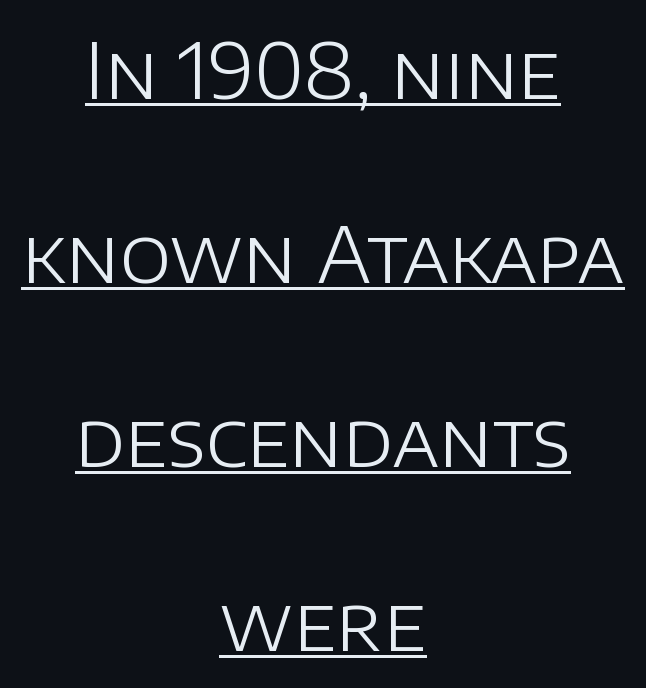
{"serif": "no", "italic": "no", "bold": "no", "weight": "light", "width": "normal", "stroke_contrast": "low", "x_height": "large", "monospaced": "no", "underline": "yes", "align": "center", "line_spacing": "loose", "line_spacing_ratio": 2.39, "letter_spacing": "normal", "letter_spacing_em": 0.0, "glyph_px": 77}
